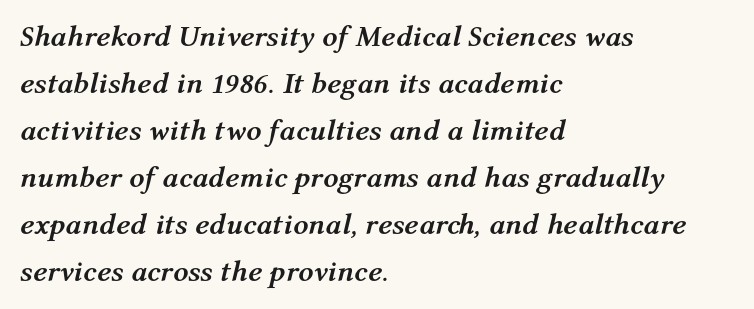
On the weight axis this lands at bold, roughly 700. Tracking here is standard; glyphs follow each other at the usual distance. The passage shown leans; its letterforms are oblique. Only glyphs here, with clear space below each row. You could not count columns in this text — the font is proportionally spaced.
